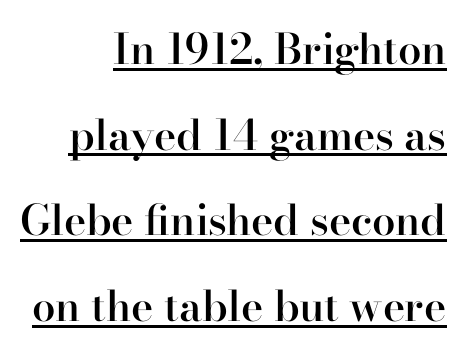
The image shows 42 px semibold serif type, upright; set right-aligned, loose line spacing (2.04x), normal letter spacing, underlined; high stroke contrast and a small x-height.
